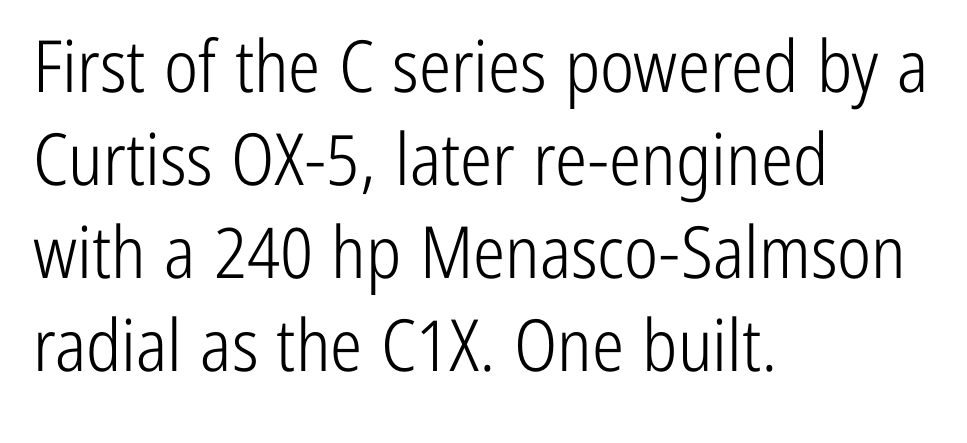
The image shows 72 px light, condensed sans-serif type, upright; set left-aligned, normal line spacing (1.29x), normal letter spacing, not underlined; low stroke contrast and a medium x-height.
